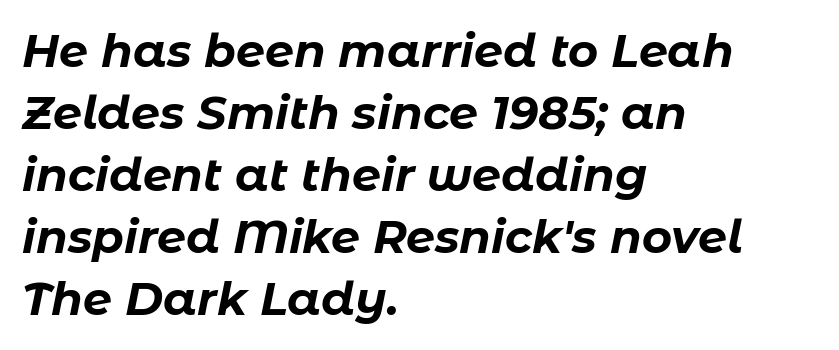
Q: Is the text bold? A: Yes.
Q: Is the text italic (slanted)? A: Yes, it leans right by about 11 degrees.
Q: Is the text underlined? A: No.
Q: How is the paragraph aligned? A: Left-aligned.
Q: Is the spacing between letters normal or unusually wide? A: Normal.
Q: Is the spacing between lines tight, normal or loose? A: Normal.
Q: Width (condensed, normal, or wide)? A: Normal.
Q: Stroke contrast? A: Low.
Q: x-height? A: Medium.
Q: Monospaced? A: No.
